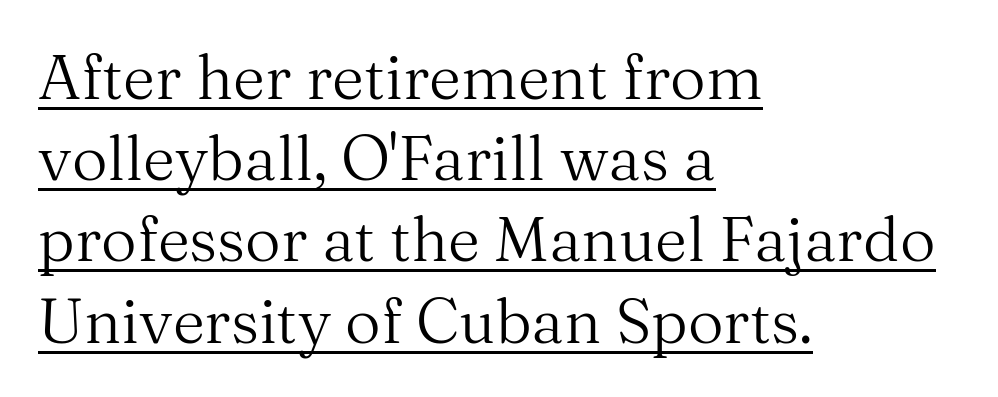
Q: Is the text bold? A: No.
Q: Is the text italic (slanted)? A: No, it is upright.
Q: Is the typeface a serif or a sans-serif typeface? A: Serif.
Q: Is the text underlined? A: Yes.
Q: How is the paragraph aligned? A: Left-aligned.
Q: Is the spacing between letters normal or unusually wide? A: Normal.
Q: Is the spacing between lines tight, normal or loose? A: Normal.
Q: Width (condensed, normal, or wide)? A: Normal.
Q: Stroke contrast? A: Medium.
Q: x-height? A: Medium.
Q: Monospaced? A: No.
